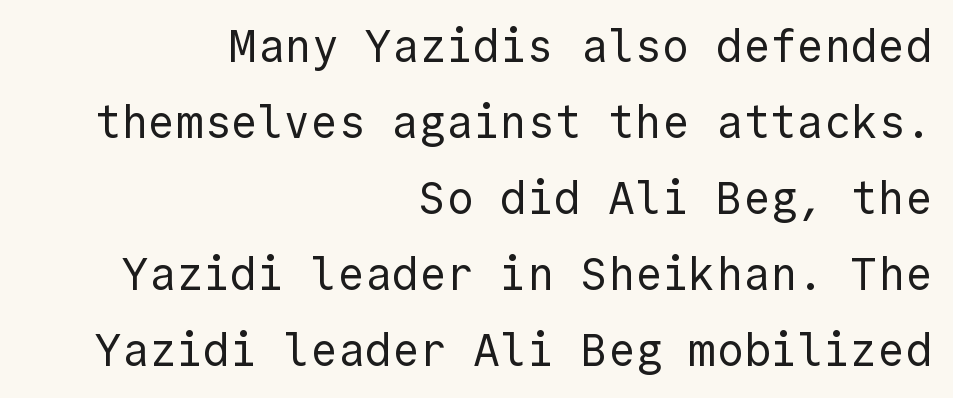
Where is the straight margin? On the right. Stems and bowls with no extra thickness — not bold. Each new line begins a customary step beneath the previous one. Descender tails drop into unmarked territory. Letterform terminals end flat and unadorned throughout the passage. Posture: vertical.
